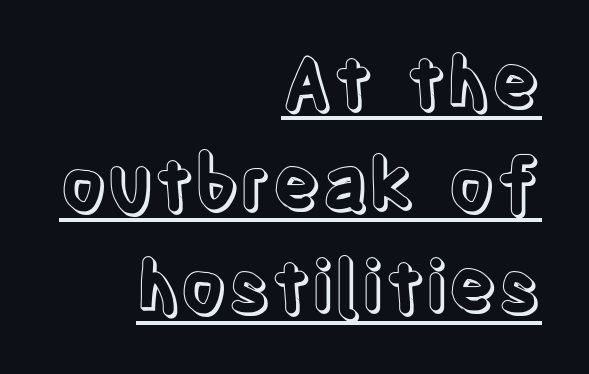
The image shows 72 px condensed type, upright; set right-aligned, normal line spacing (1.42x), normal letter spacing, underlined; a large x-height.
